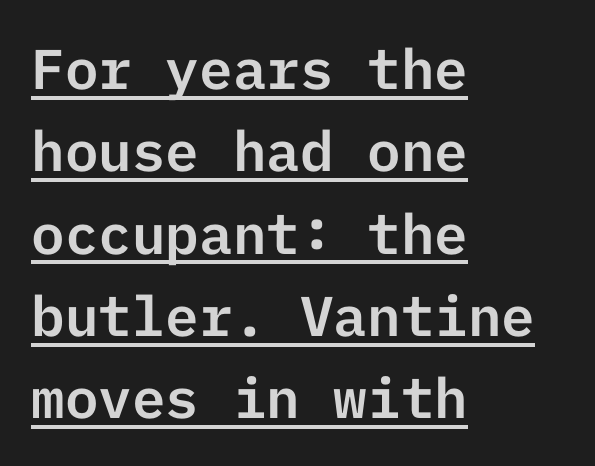
The image shows 56 px sans-serif type, upright; set left-aligned, normal line spacing (1.47x), normal letter spacing, underlined; low stroke contrast and a medium x-height.
